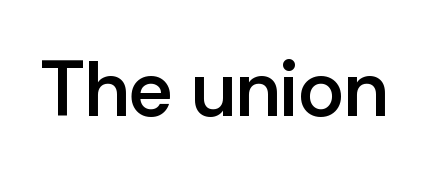
The image shows 78 px semibold sans-serif type, upright; set normal letter spacing, not underlined; low stroke contrast and a medium x-height.
